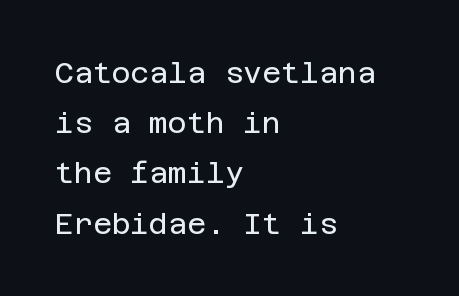
{"serif": "no", "italic": "no", "bold": "no", "weight": "regular", "width": "normal", "stroke_contrast": "low", "x_height": "large", "underline": "no", "align": "left", "line_spacing_ratio": 1.73, "letter_spacing": "normal", "letter_spacing_em": 0.0, "glyph_px": 29}
